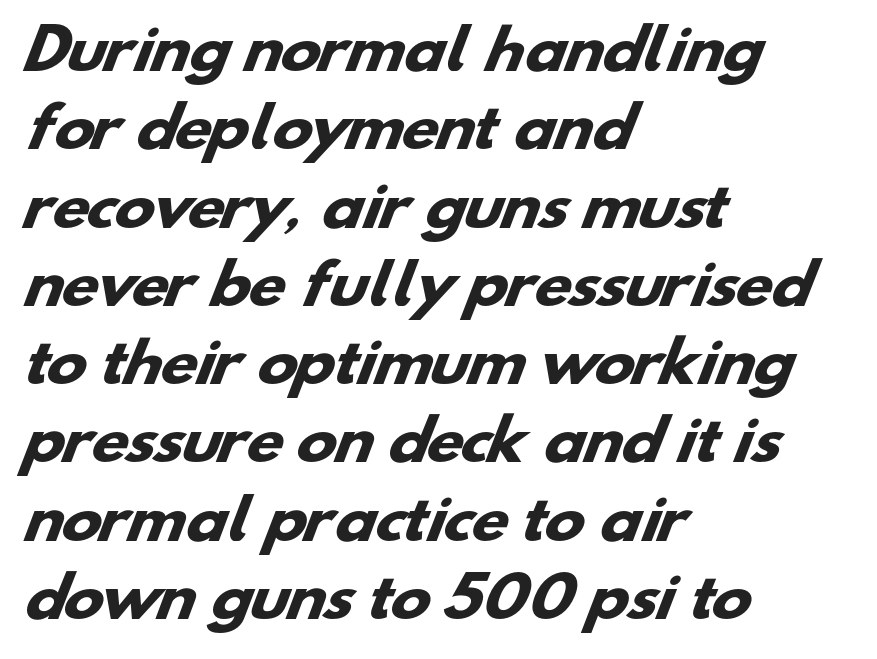
Each letter keeps its own natural width here, so spacing adapts to shape. Nothing unusual about the tracking: characters are spaced as the font intends. Interline gaps are of average width in this sample. How heavy is the stroke? Heavy — this is a bold.
